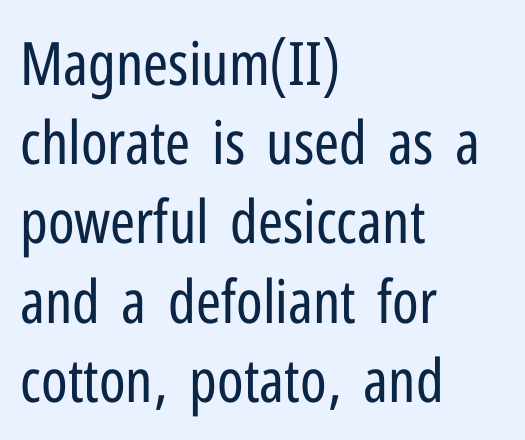
The image shows 60 px regular-weight, condensed sans-serif type, upright; set left-aligned, normal line spacing (1.32x), normal letter spacing, not underlined; low stroke contrast and a medium x-height.
